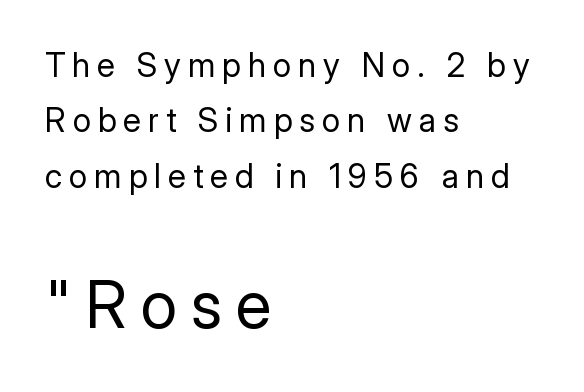
Compared with a typical body face, this is equally light or lighter still. Check where the strokes stop: nothing finishes them off — pure sans. Small over large — that's the arrangement of the two blocks here. The passage shown is typed in a proportional face where columns would drift. A roman cut, with each character standing at attention. Left-aligned paragraph, ragged on the right.
